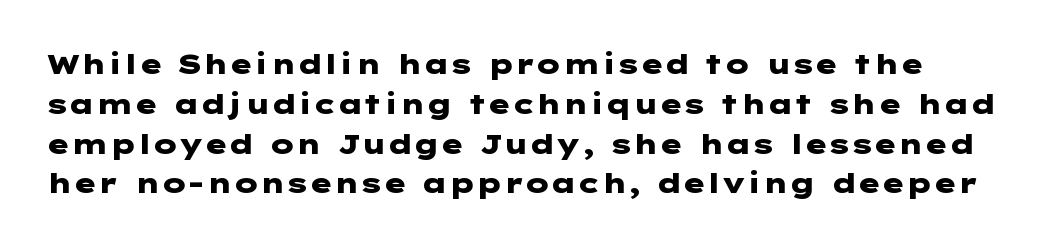
Q: Is the text bold? A: Yes.
Q: Is the text italic (slanted)? A: No, it is upright.
Q: Is the typeface a serif or a sans-serif typeface? A: Sans-serif.
Q: Is the text underlined? A: No.
Q: Is the spacing between letters normal or unusually wide? A: Normal.
Q: Is the spacing between lines tight, normal or loose? A: Normal.
Q: Width (condensed, normal, or wide)? A: Wide.
Q: Stroke contrast? A: Low.
Q: x-height? A: Medium.
